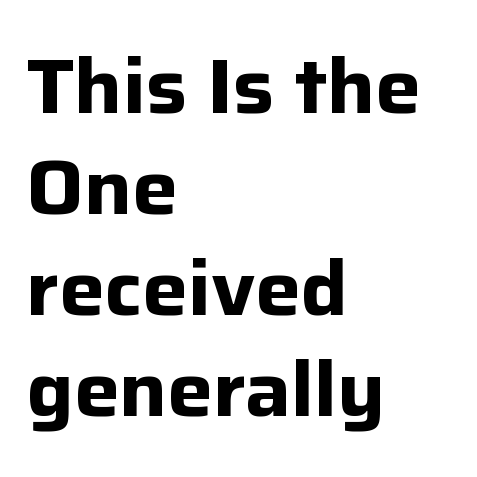
Q: Is the text bold? A: Yes.
Q: Is the text italic (slanted)? A: No, it is upright.
Q: Is the typeface a serif or a sans-serif typeface? A: Sans-serif.
Q: Is the text underlined? A: No.
Q: How is the paragraph aligned? A: Left-aligned.
Q: Is the spacing between letters normal or unusually wide? A: Normal.
Q: Is the spacing between lines tight, normal or loose? A: Normal.
Q: Width (condensed, normal, or wide)? A: Normal.
Q: Stroke contrast? A: Low.
Q: x-height? A: Medium.
Q: Monospaced? A: No.
